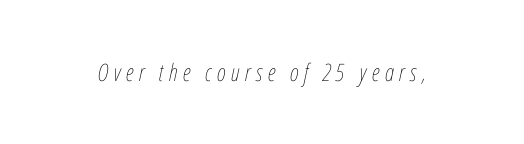
A quiet, ordinary-to-light weight characterises the typeface. Letter spacing: wide. Italic? Definitely — the glyphs are oblique. Underline: absent.
